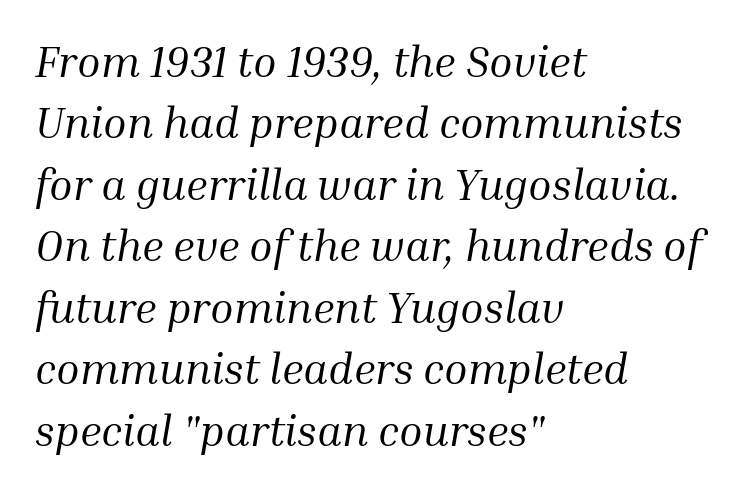
The letters advance in unequal steps, a hallmark of proportional type. Heft: none added — not bold. A serif font was chosen for this passage. Type without underlining. This sample uses plain, unmodified letter spacing.
